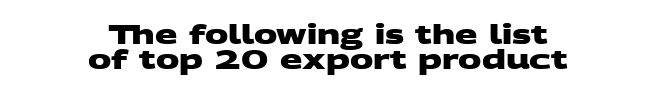
Q: Is the text bold? A: Yes.
Q: Is the text underlined? A: No.
Q: How is the paragraph aligned? A: Centered.
Q: Is the spacing between letters normal or unusually wide? A: Normal.
Q: Is the spacing between lines tight, normal or loose? A: Tight.
